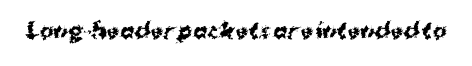
The letterforms sit shoulder to shoulder at normal distance. Check the space under the baseline: it is left empty. The sample has been set heavy, in full bold.
